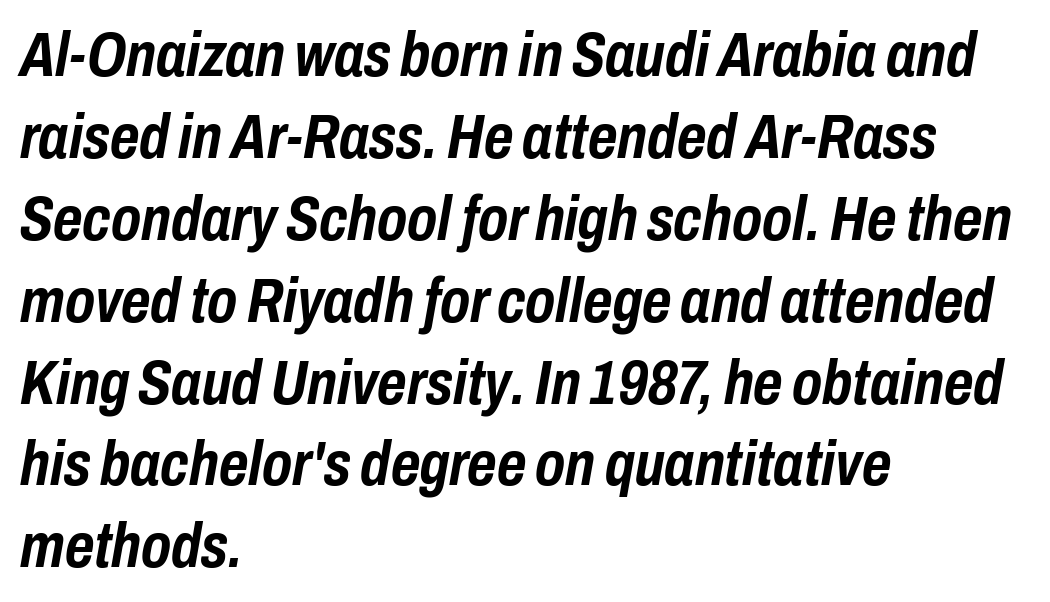
{"italic": "yes", "lean": "right", "slant_degrees": 10, "bold": "yes", "weight": "semibold", "width": "condensed", "stroke_contrast": "low", "x_height": "medium", "monospaced": "no", "underline": "no", "align": "left", "line_spacing": "normal", "line_spacing_ratio": 1.3, "letter_spacing": "normal", "letter_spacing_em": 0.0, "glyph_px": 63}
